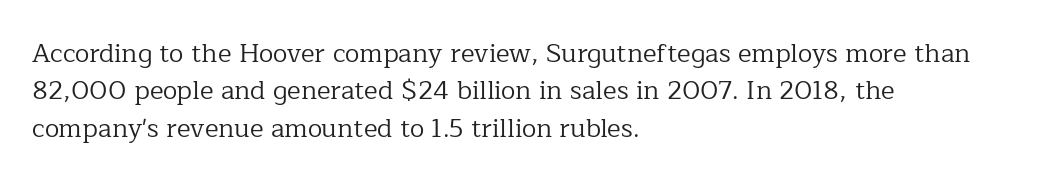
Is the letter spacing exaggerated? No — it looks like the ordinary default. This block has exactly the height ordinary leading produces. This is the regular roman posture of the typeface. Weight: not bold — regular or lighter.
